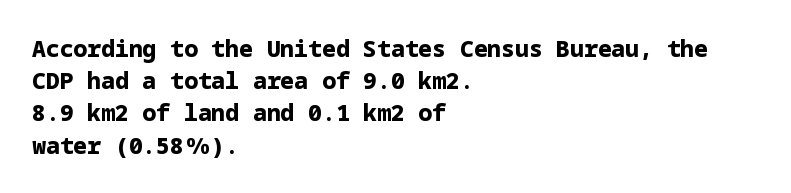
The image shows 23 px bold type, upright; set left-aligned, normal line spacing (1.4x), normal letter spacing, not underlined.
